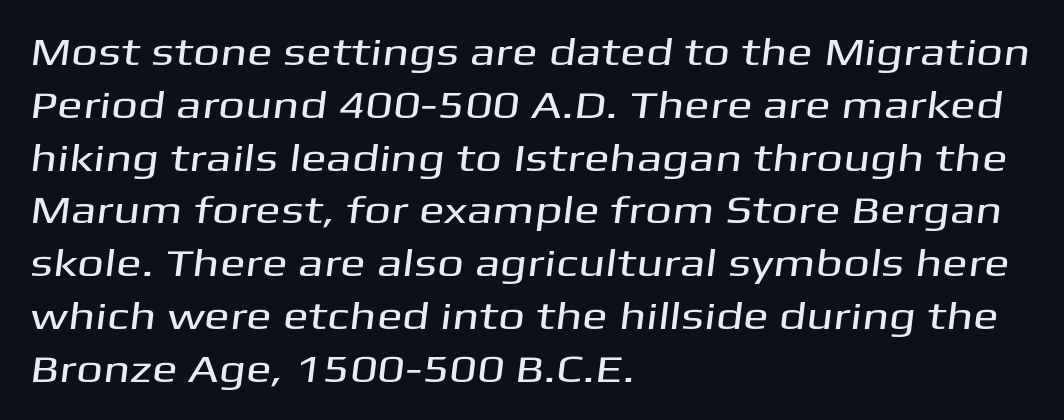
The image shows 38 px wide sans-serif type; set left-aligned, normal line spacing (1.39x), normal letter spacing, not underlined; medium stroke contrast and a medium x-height.
